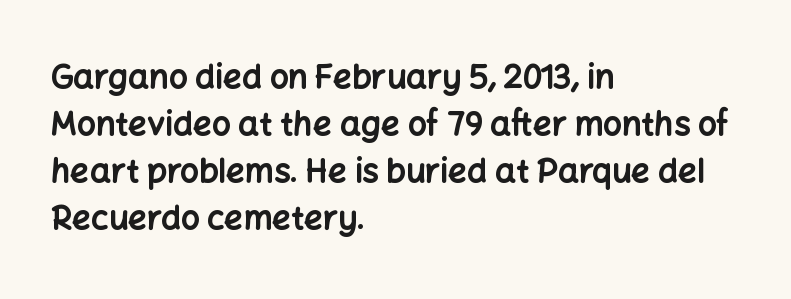
Typographically, this falls in the sans-serif category. Tall strokes in this sample are plumb rather than angled. Unmarked baselines from the first word to the last. Alignment: flush left. The strokes are fattened all the way to bold.
